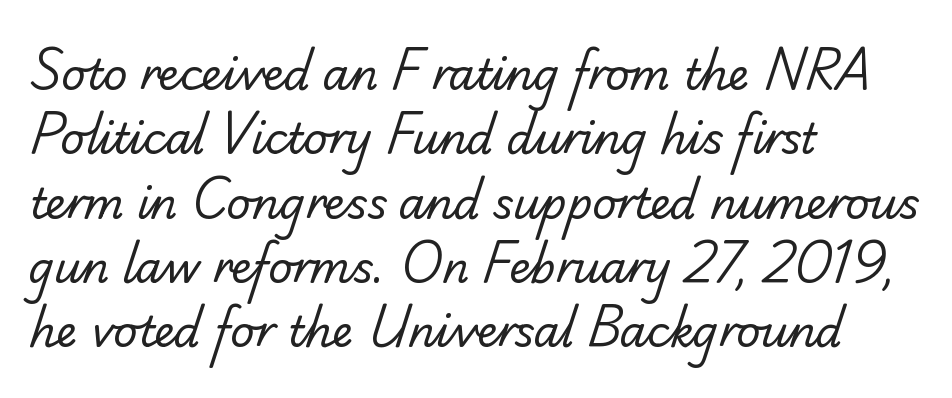
{"serif": "yes", "bold": "no", "weight": "regular", "width": "normal", "stroke_contrast": "low", "x_height": "small", "monospaced": "no", "underline": "no", "align": "left", "line_spacing": "normal", "line_spacing_ratio": 1.53, "letter_spacing": "normal", "letter_spacing_em": 0.0, "glyph_px": 42}
